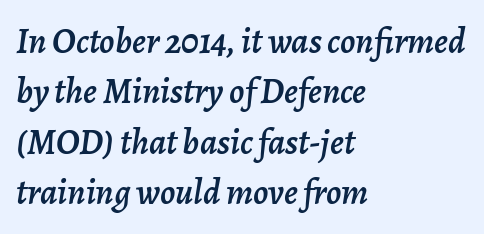
A typesetter would call this proportional, since set widths differ per character. The letterforms sit shoulder to shoulder at normal distance. The lines are quadded left. Check under the words: just untouched page.
